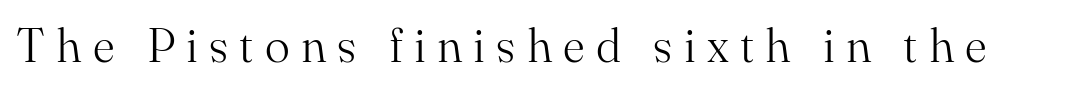
Weight class: somewhere from thin through regular. If you drew a line through each stem, it would be perfectly vertical. Tracking here is generous; glyphs stand well apart from one another. A typesetter would call this proportional, since set widths differ per character. The font family rendered here belongs to the serif group.
